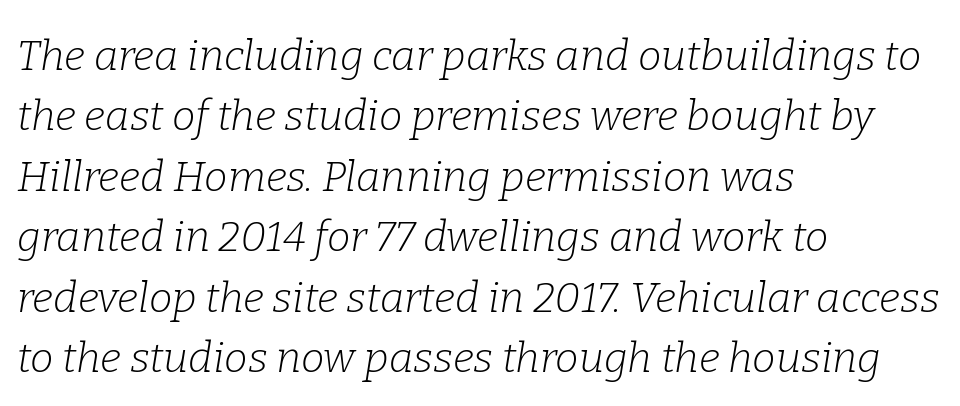
A classic flush-left, rag-right setting is used for this passage. Font category for this specimen: serif. This sample uses an oblique cut, with every glyph tilted off the vertical. The glyphs are unaccompanied by any horizontal stroke below them. Varying glyph widths throughout — classic text-font behaviour. This is not heavy type; no bold has been used.
